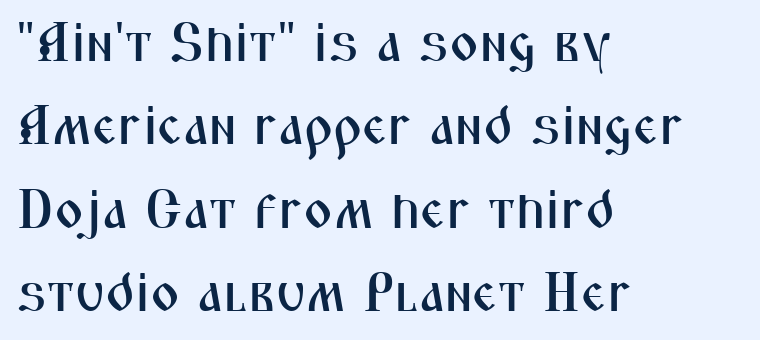
The image shows 56 px condensed sans-serif type, upright; set left-aligned, normal line spacing (1.49x), normal letter spacing, not underlined; medium stroke contrast and a medium x-height.
